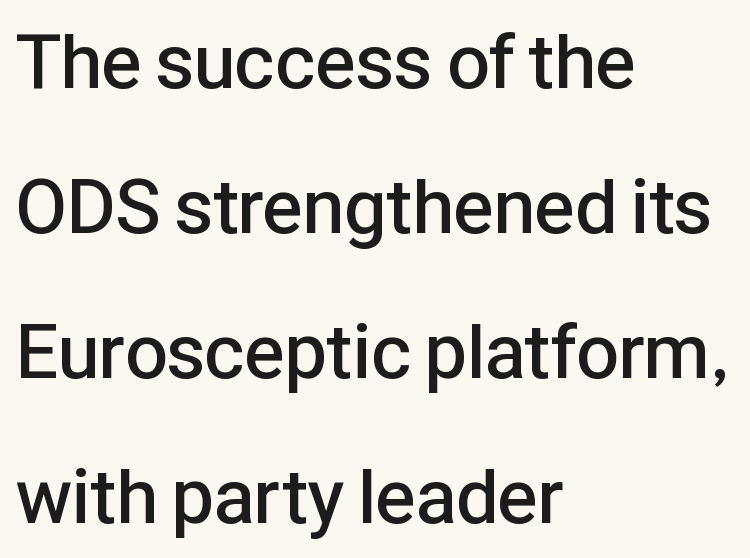
The face used here is a sans, in the tradition of grotesques and geometrics. A bare baseline throughout the passage. The paragraph has a hard left edge and a soft right edge. Tracking value appears to be zero — textbook default spacing. The vertical gap from one line to the next is large. Quick note: not italic, upright.
